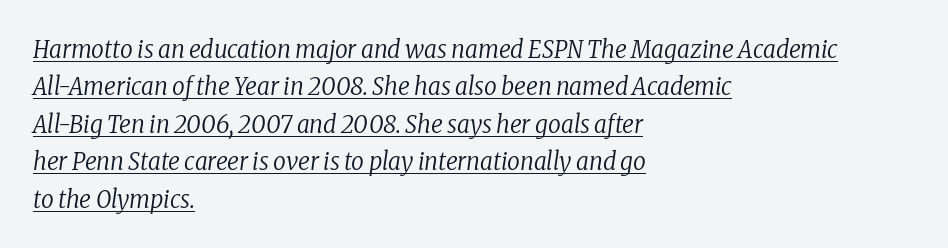
A classic flush-left, rag-right setting is used for this passage. Honestly, the letter spacing is just normal — you wouldn't notice it. Compared with a typical body face, this is equally light or lighter still. Underline: present. This is oblique type, the kind used for emphasis or titles. One glance says typical: line gaps are just what's usual.
